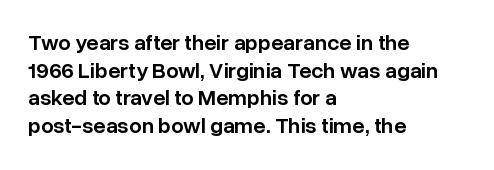
The image shows 22 px text type, upright; set left-aligned, normal line spacing (1.26x), normal letter spacing, not underlined.
